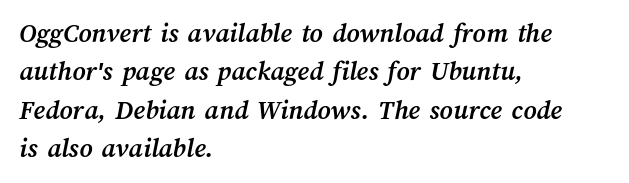
{"bold": "yes", "weight": "semibold", "width": "normal", "stroke_contrast": "medium", "x_height": "medium", "monospaced": "no", "underline": "no", "align": "left", "line_spacing": "normal", "line_spacing_ratio": 1.37, "letter_spacing": "normal", "letter_spacing_em": 0.0, "glyph_px": 28}
